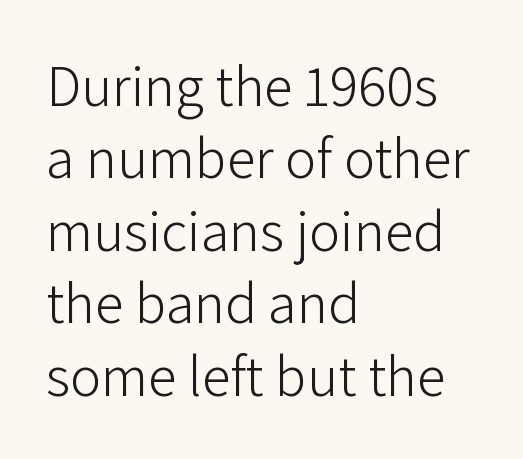
The image shows 58 px light sans-serif type, upright; set left-aligned, normal line spacing (1.25x), normal letter spacing, not underlined; low stroke contrast and a medium x-height.
